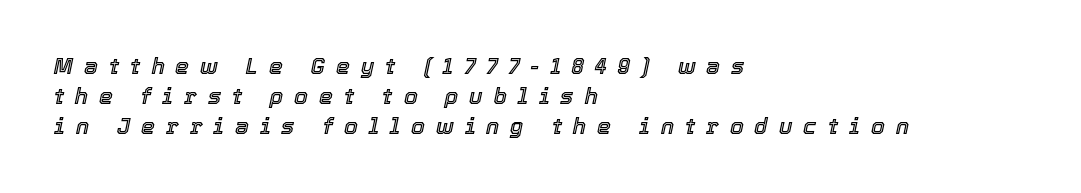
The image shows 22 px text type, italic (leaning right); set left-aligned, normal line spacing (1.36x), unusually wide letter spacing (+0.5 em), not underlined.
